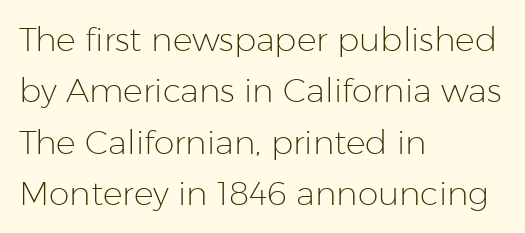
The face used here is proportionally spaced, like ordinary book or web type. The typeface chosen for these lines omits serifs. The passage shown is not bold in any degree. A clean baseline with only descenders dipping below it. The setting favours the left margin, as ordinary paragraphs usually do.
